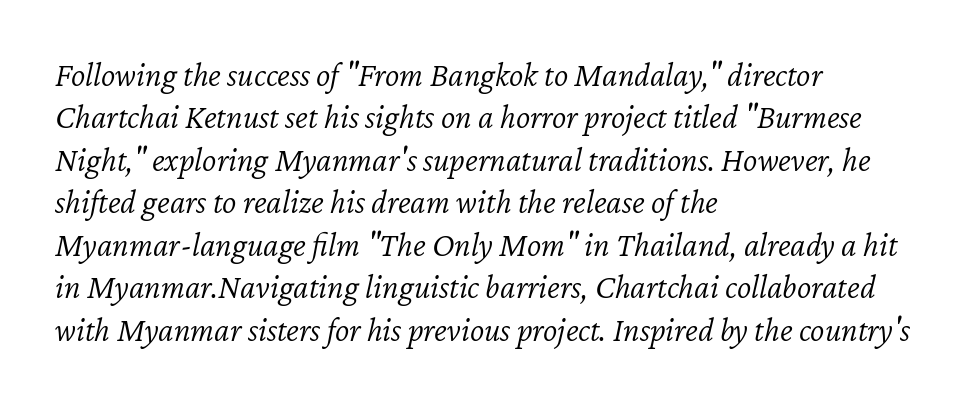
{"italic": "yes", "lean": "right", "slant_degrees": 12, "bold": "no", "weight": "light", "width": "normal", "stroke_contrast": "low", "x_height": "medium", "monospaced": "no", "underline": "no", "align": "left", "line_spacing": "normal", "line_spacing_ratio": 1.25, "letter_spacing": "normal", "letter_spacing_em": 0.0, "glyph_px": 34}
